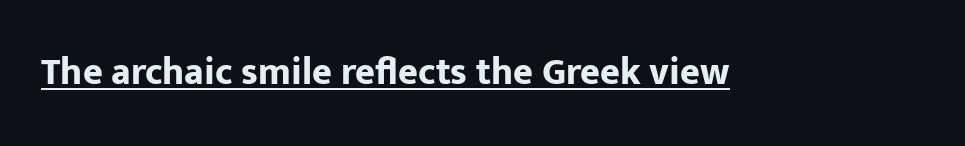
Q: Is the text bold? A: Yes.
Q: Is the text italic (slanted)? A: No, it is upright.
Q: Is the typeface a serif or a sans-serif typeface? A: Sans-serif.
Q: Is the text underlined? A: Yes.
Q: Is the spacing between letters normal or unusually wide? A: Normal.
Q: Width (condensed, normal, or wide)? A: Normal.
Q: Stroke contrast? A: Low.
Q: x-height? A: Medium.
Q: Monospaced? A: No.
